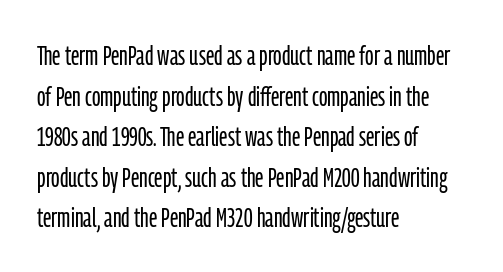
The image shows 28 px light, condensed sans-serif type, upright; set left-aligned, normal line spacing (1.45x), normal letter spacing, not underlined; low stroke contrast and a medium x-height.
